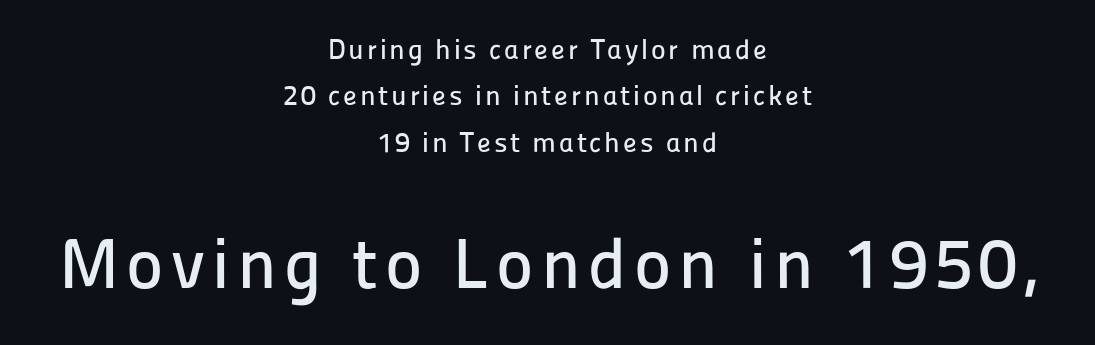
Teacher's note: observe the equal gaps on both sides — that is centered alignment. If you squint, the bottom block still reads clearly — it's the larger of the two. The strip under each line holds only bare page. The rendering uses a moderate line-height, typical for paragraphs. The letters carry no serifs — their stems end cleanly without finishing strokes. Spacing verdict: proportional, widths tailored to each character.
